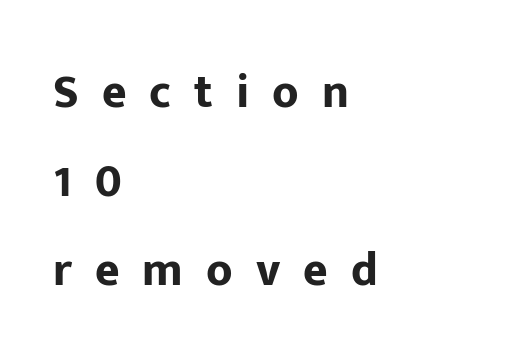
{"serif": "no", "italic": "no", "bold": "yes", "weight": "bold", "width": "normal", "stroke_contrast": "low", "x_height": "medium", "monospaced": "no", "underline": "no", "align": "left", "line_spacing_ratio": 1.89, "letter_spacing": "wide", "letter_spacing_em": 0.49, "glyph_px": 47}
